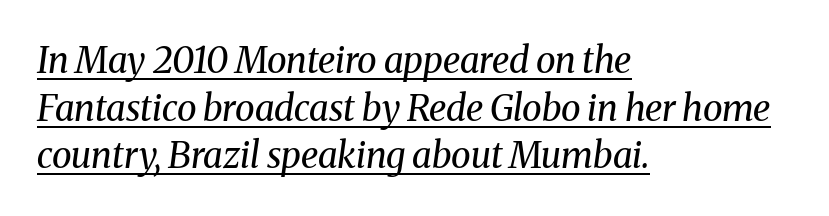
Q: Is the text bold? A: No.
Q: Is the text italic (slanted)? A: Yes, it leans right by about 8 degrees.
Q: Is the typeface a serif or a sans-serif typeface? A: Serif.
Q: Is the text underlined? A: Yes.
Q: How is the paragraph aligned? A: Left-aligned.
Q: Is the spacing between letters normal or unusually wide? A: Normal.
Q: Is the spacing between lines tight, normal or loose? A: Normal.
Q: Width (condensed, normal, or wide)? A: Normal.
Q: Stroke contrast? A: Medium.
Q: x-height? A: Medium.
Q: Monospaced? A: No.
